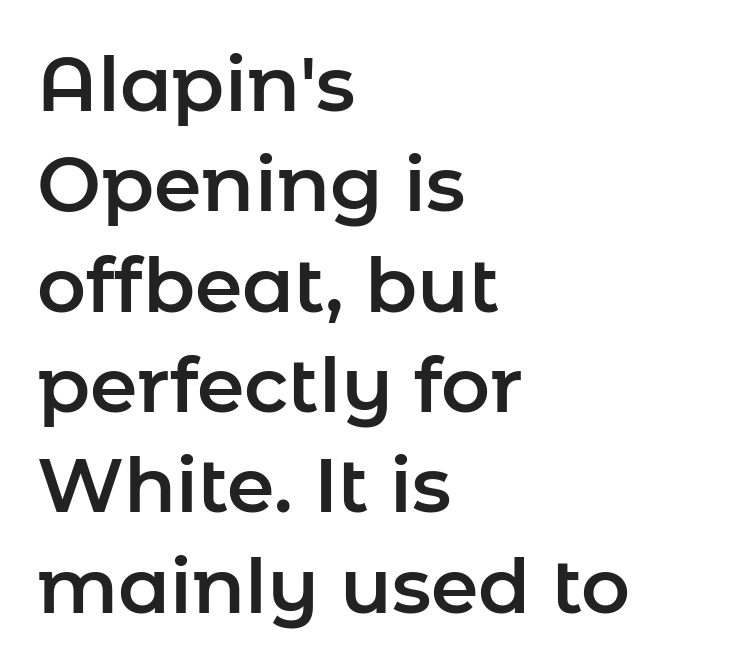
The image shows 76 px sans-serif type, upright; set left-aligned, normal line spacing (1.32x), normal letter spacing, not underlined; low stroke contrast and a medium x-height.
